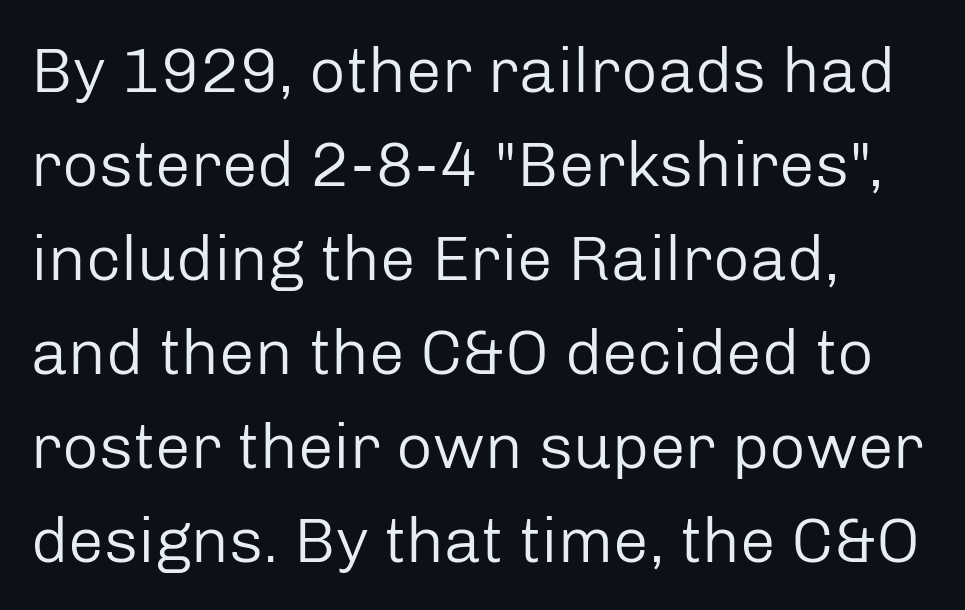
Q: Is the text bold? A: No.
Q: Is the text italic (slanted)? A: No, it is upright.
Q: Is the typeface a serif or a sans-serif typeface? A: Sans-serif.
Q: Is the text underlined? A: No.
Q: How is the paragraph aligned? A: Left-aligned.
Q: Is the spacing between letters normal or unusually wide? A: Normal.
Q: Is the spacing between lines tight, normal or loose? A: Normal.
Q: Width (condensed, normal, or wide)? A: Normal.
Q: Stroke contrast? A: Low.
Q: x-height? A: Medium.
Q: Monospaced? A: No.
